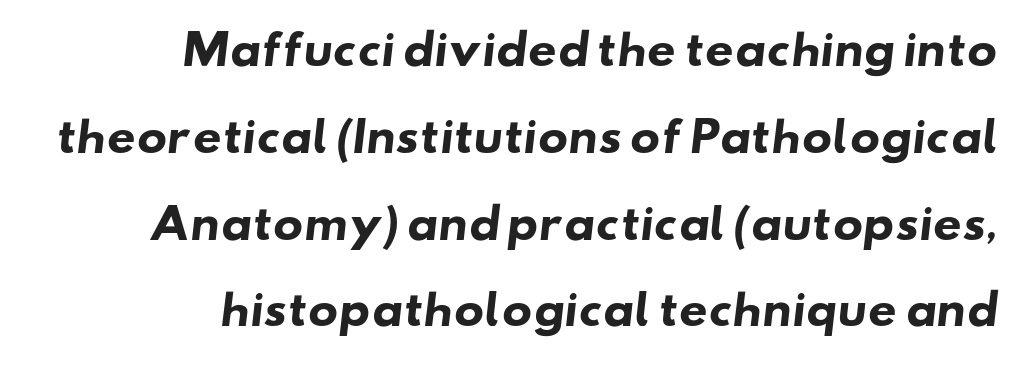
This rendering employs a face without finishing strokes, i.e., a sans-serif. Do the characters align in a grid? No, the font is proportional. Compared with typical body copy, the letter spacing here is the same. The specimen omits any rule beneath the text block's lines. Quick note: interline space is abundant.
